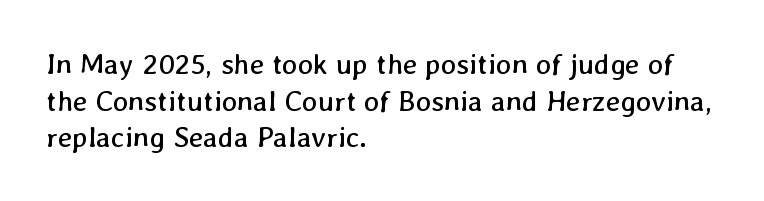
Q: Is the text bold? A: No.
Q: Is the text underlined? A: No.
Q: How is the paragraph aligned? A: Left-aligned.
Q: Is the spacing between letters normal or unusually wide? A: Normal.
Q: Is the spacing between lines tight, normal or loose? A: Normal.
Q: Width (condensed, normal, or wide)? A: Normal.
Q: Stroke contrast? A: Low.
Q: x-height? A: Medium.
Q: Monospaced? A: No.
